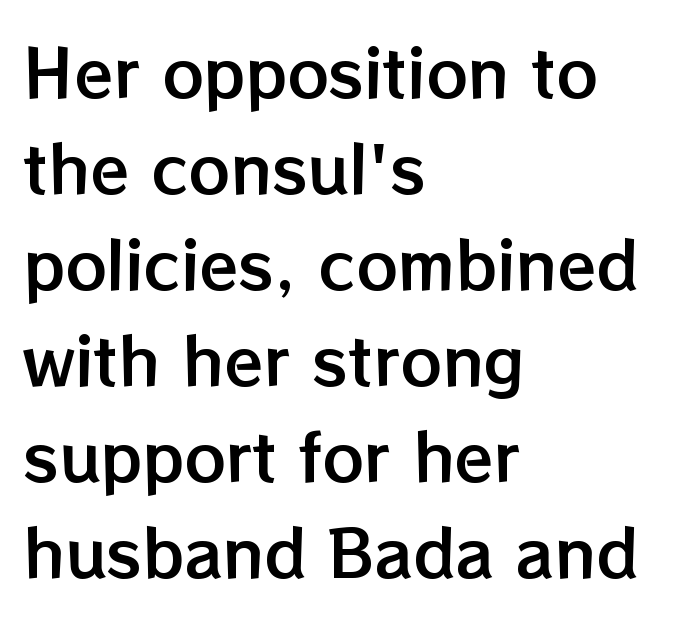
Q: Is the text italic (slanted)? A: No, it is upright.
Q: Is the text underlined? A: No.
Q: How is the paragraph aligned? A: Left-aligned.
Q: Is the spacing between letters normal or unusually wide? A: Normal.
Q: Is the spacing between lines tight, normal or loose? A: Normal.
Q: Width (condensed, normal, or wide)? A: Normal.
Q: Stroke contrast? A: Low.
Q: x-height? A: Medium.
Q: Monospaced? A: No.
